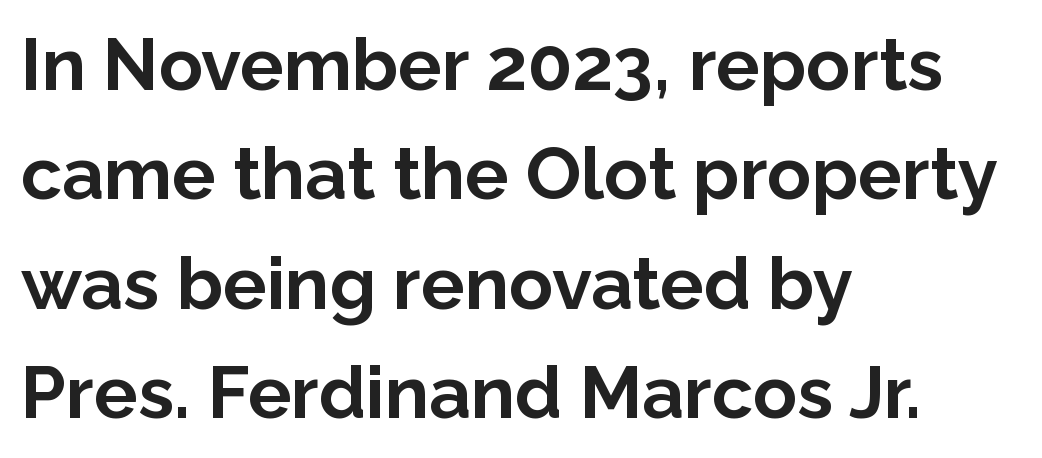
Q: Is the text bold? A: Yes.
Q: Is the text italic (slanted)? A: No, it is upright.
Q: Is the typeface a serif or a sans-serif typeface? A: Sans-serif.
Q: Is the text underlined? A: No.
Q: How is the paragraph aligned? A: Left-aligned.
Q: Is the spacing between letters normal or unusually wide? A: Normal.
Q: Is the spacing between lines tight, normal or loose? A: Normal.
Q: Width (condensed, normal, or wide)? A: Normal.
Q: Stroke contrast? A: Low.
Q: x-height? A: Medium.
Q: Monospaced? A: No.
